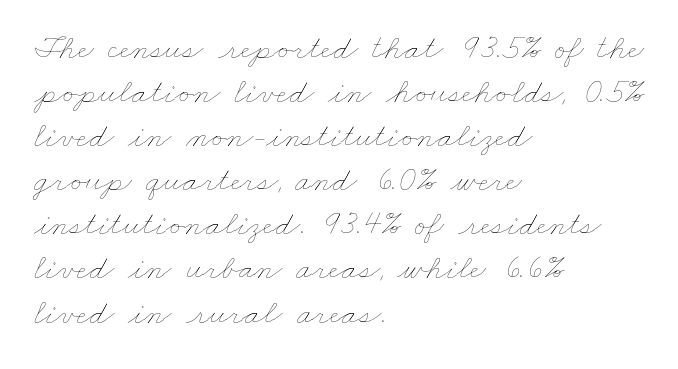
The image shows 35 px thin, wide type; set left-aligned, normal line spacing (1.26x), normal letter spacing, not underlined; low stroke contrast and a small x-height.
